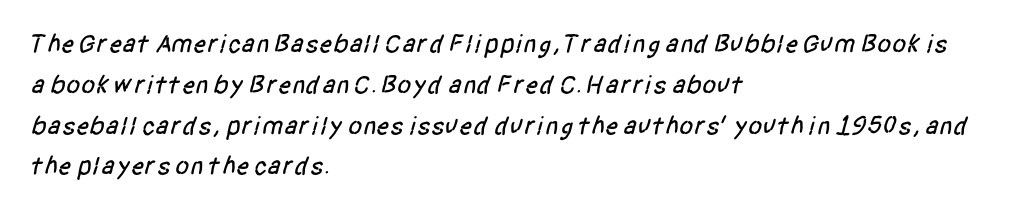
The image shows 26 px text type; set left-aligned, normal line spacing (1.57x), normal letter spacing, not underlined.
